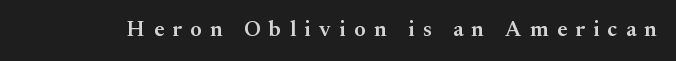
The image shows 22 px text type, upright; set unusually wide letter spacing (+0.38 em), not underlined.
